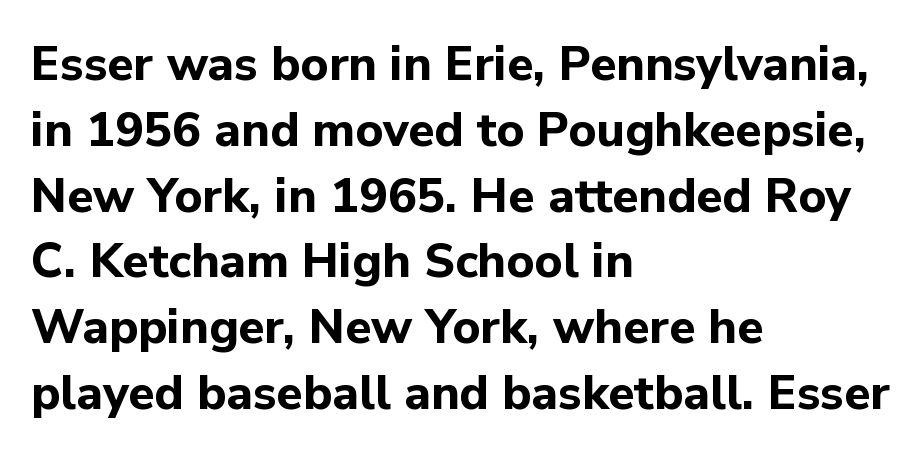
{"serif": "no", "italic": "no", "bold": "yes", "weight": "bold", "width": "normal", "stroke_contrast": "low", "x_height": "medium", "monospaced": "no", "underline": "no", "align": "left", "line_spacing": "normal", "line_spacing_ratio": 1.37, "letter_spacing": "normal", "letter_spacing_em": 0.0, "glyph_px": 48}
